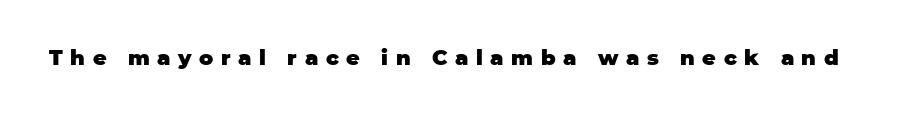
{"italic": "no", "bold": "yes", "underline": "no", "letter_spacing": "wide", "letter_spacing_em": 0.36, "glyph_px": 21}
